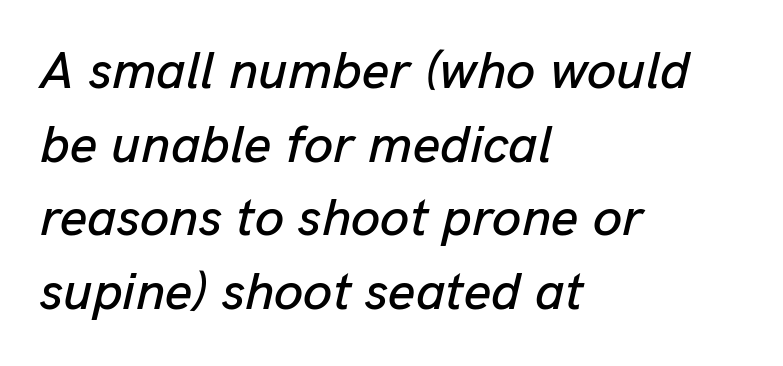
Q: Is the text italic (slanted)? A: Yes, it leans right by about 13 degrees.
Q: Is the text underlined? A: No.
Q: How is the paragraph aligned? A: Left-aligned.
Q: Is the spacing between letters normal or unusually wide? A: Normal.
Q: Is the spacing between lines tight, normal or loose? A: Normal.
Q: Width (condensed, normal, or wide)? A: Normal.
Q: Stroke contrast? A: Low.
Q: x-height? A: Medium.
Q: Monospaced? A: No.
